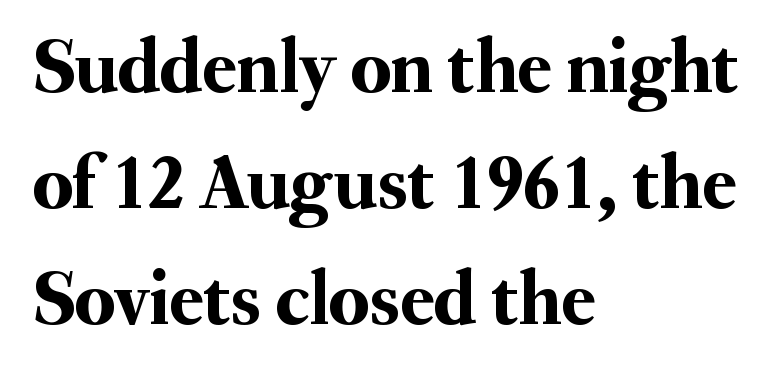
Q: Is the text italic (slanted)? A: No, it is upright.
Q: Is the typeface a serif or a sans-serif typeface? A: Serif.
Q: Is the text underlined? A: No.
Q: How is the paragraph aligned? A: Left-aligned.
Q: Is the spacing between letters normal or unusually wide? A: Normal.
Q: Is the spacing between lines tight, normal or loose? A: Normal.
Q: Width (condensed, normal, or wide)? A: Normal.
Q: Stroke contrast? A: Medium.
Q: x-height? A: Small.
Q: Monospaced? A: No.
